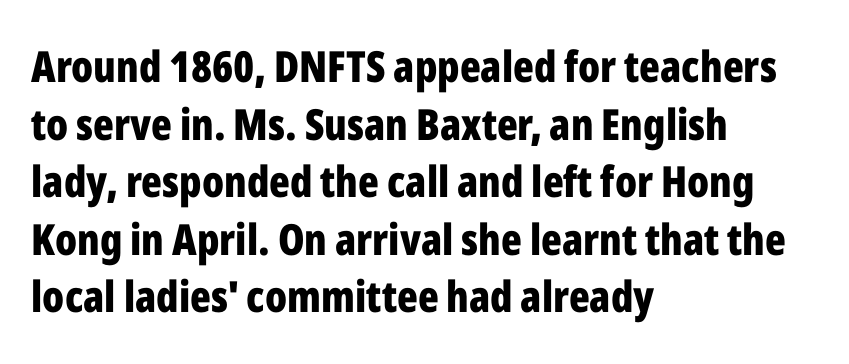
Q: Is the text bold? A: Yes.
Q: Is the text italic (slanted)? A: No, it is upright.
Q: Is the typeface a serif or a sans-serif typeface? A: Sans-serif.
Q: Is the text underlined? A: No.
Q: How is the paragraph aligned? A: Left-aligned.
Q: Is the spacing between letters normal or unusually wide? A: Normal.
Q: Is the spacing between lines tight, normal or loose? A: Normal.
Q: Width (condensed, normal, or wide)? A: Condensed.
Q: Stroke contrast? A: Low.
Q: x-height? A: Medium.
Q: Monospaced? A: No.
